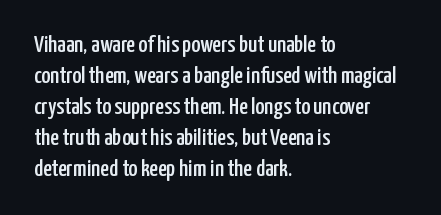
The rag falls on the right side of this text block. How would I describe the line gaps? Plain and ordinary. Ordinary non-slanted type is in use. The gaps between neighbouring characters are ordinary and unremarkable.
